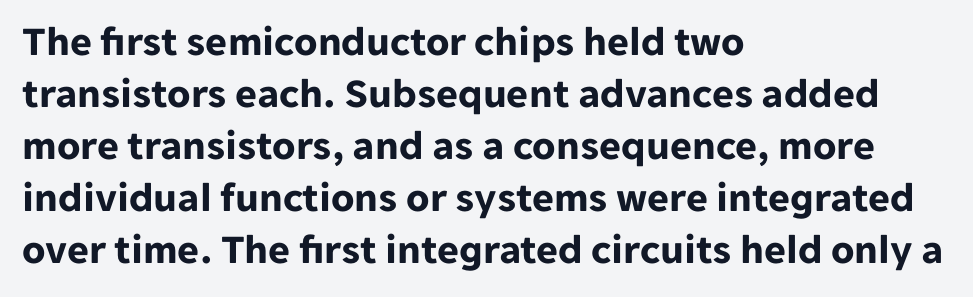
Q: Is the text bold? A: Yes.
Q: Is the text italic (slanted)? A: No, it is upright.
Q: Is the typeface a serif or a sans-serif typeface? A: Sans-serif.
Q: Is the text underlined? A: No.
Q: How is the paragraph aligned? A: Left-aligned.
Q: Is the spacing between letters normal or unusually wide? A: Normal.
Q: Width (condensed, normal, or wide)? A: Normal.
Q: Stroke contrast? A: Low.
Q: x-height? A: Medium.
Q: Monospaced? A: No.
